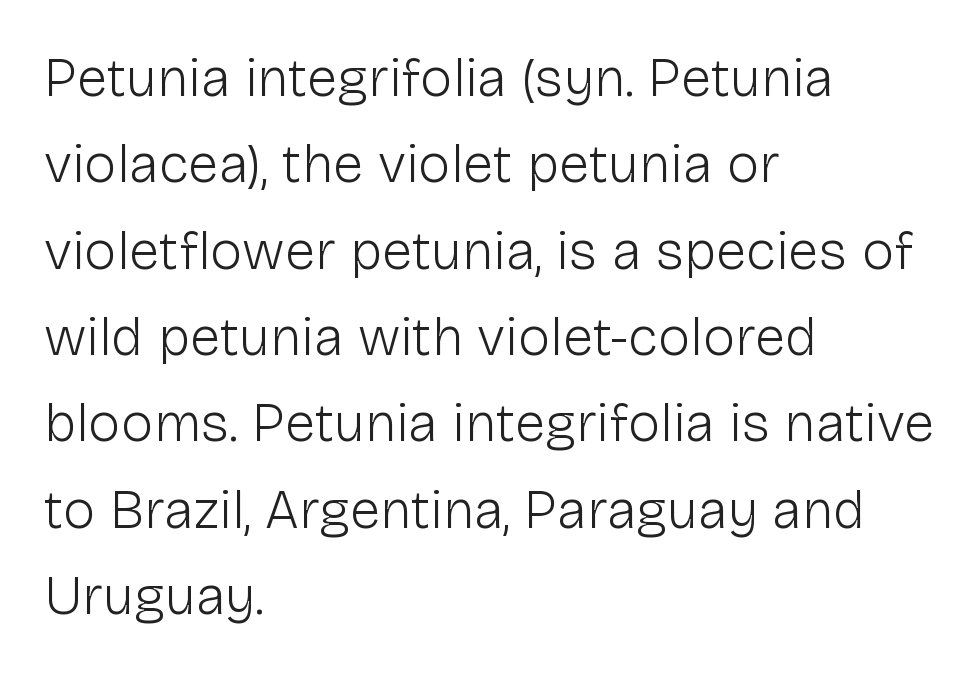
The characters display no serif detailing; their extremities are plain. Quick note: underline off. When letters stand straight like this, we call the style roman or upright. This sample is left-justified, so line endings fall wherever the words run out. The designer left line spacing at the default.
